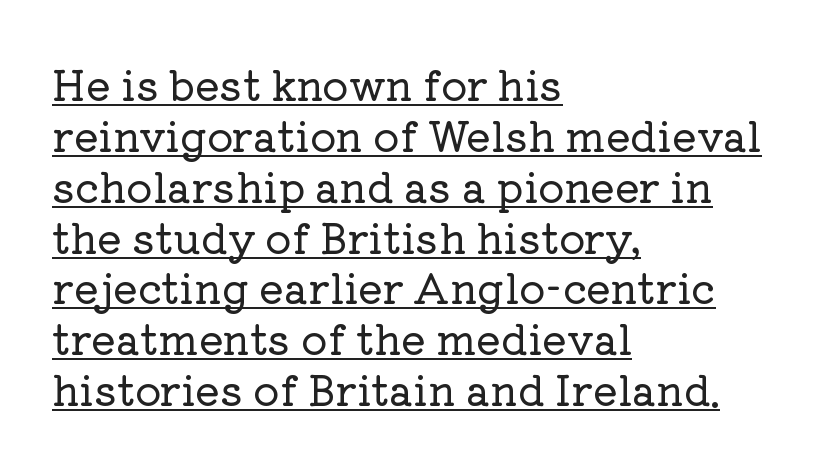
Q: Is the text italic (slanted)? A: No, it is upright.
Q: Is the typeface a serif or a sans-serif typeface? A: Serif.
Q: Is the text underlined? A: Yes.
Q: How is the paragraph aligned? A: Left-aligned.
Q: Is the spacing between letters normal or unusually wide? A: Normal.
Q: Width (condensed, normal, or wide)? A: Normal.
Q: Stroke contrast? A: Low.
Q: x-height? A: Medium.
Q: Monospaced? A: No.
